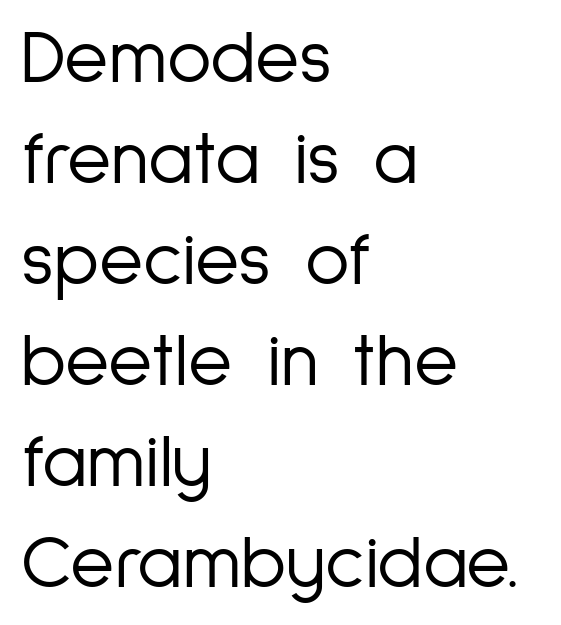
{"serif": "no", "italic": "no", "bold": "no", "weight": "light", "width": "condensed", "stroke_contrast": "low", "x_height": "medium", "monospaced": "no", "underline": "no", "align": "left", "line_spacing": "normal", "line_spacing_ratio": 1.33, "letter_spacing": "normal", "letter_spacing_em": 0.0, "glyph_px": 76}
